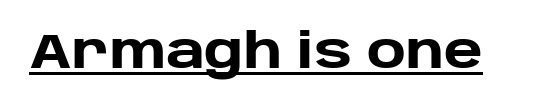
The image shows 49 px heavy sans-serif type, upright; set normal letter spacing, underlined; low stroke contrast and a large x-height.
